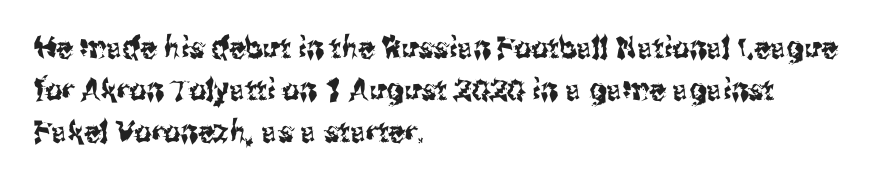
Q: Is the text italic (slanted)? A: No, it is upright.
Q: Is the typeface a serif or a sans-serif typeface? A: Sans-serif.
Q: Is the text underlined? A: No.
Q: How is the paragraph aligned? A: Left-aligned.
Q: Is the spacing between letters normal or unusually wide? A: Normal.
Q: Is the spacing between lines tight, normal or loose? A: Normal.
Q: Width (condensed, normal, or wide)? A: Condensed.
Q: Stroke contrast? A: Medium.
Q: x-height? A: Medium.
Q: Monospaced? A: No.
